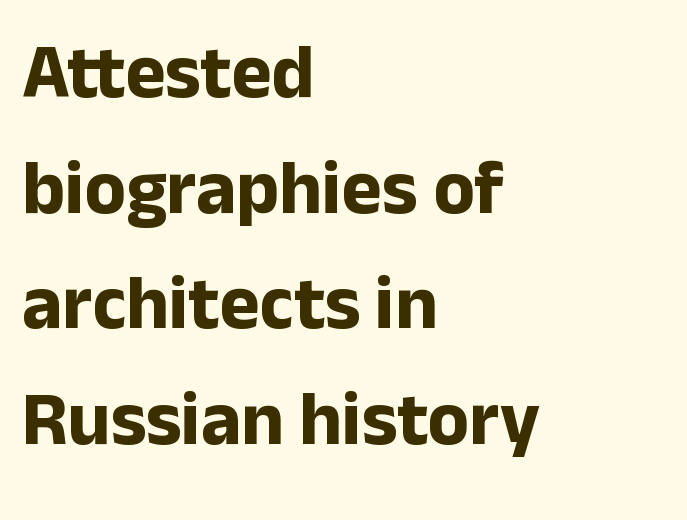
{"serif": "no", "italic": "no", "bold": "yes", "weight": "bold", "width": "normal", "stroke_contrast": "low", "x_height": "medium", "monospaced": "no", "underline": "no", "align": "left", "line_spacing": "normal", "line_spacing_ratio": 1.52, "letter_spacing": "normal", "letter_spacing_em": 0.0, "glyph_px": 76}
